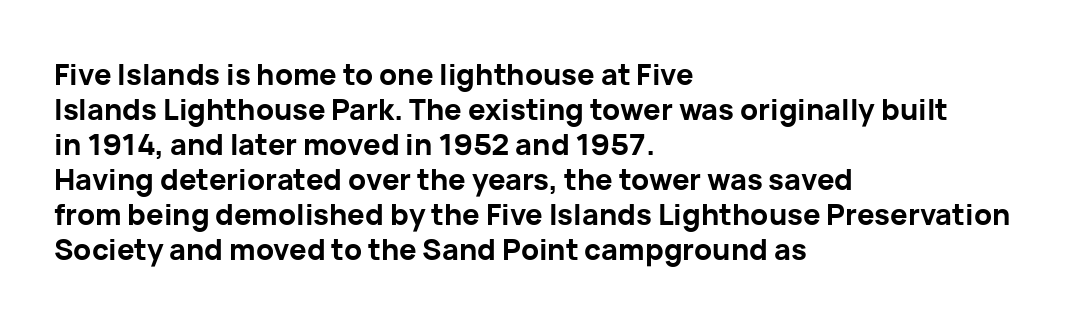
Rule under the text: the space is simply empty. Short and long lines alike share a common starting point at left. The glyphs in this specimen are sans serif. Plenty of ink on the page — the face is bold. The type is set solid horizontally, with unmodified tracking. The rendering uses natural spacing where letterforms have individual widths.
